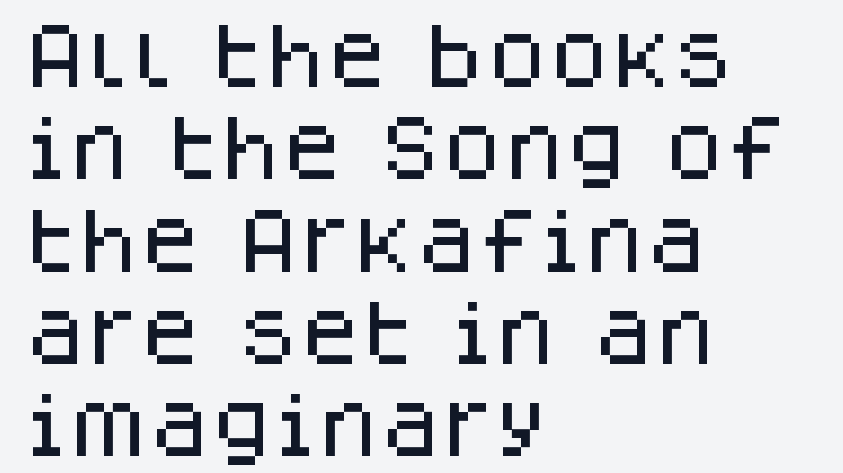
Q: Is the text italic (slanted)? A: No, it is upright.
Q: Is the typeface a serif or a sans-serif typeface? A: Sans-serif.
Q: Is the text underlined? A: No.
Q: How is the paragraph aligned? A: Left-aligned.
Q: Is the spacing between letters normal or unusually wide? A: Normal.
Q: Is the spacing between lines tight, normal or loose? A: Normal.
Q: Width (condensed, normal, or wide)? A: Normal.
Q: Stroke contrast? A: Low.
Q: x-height? A: Large.
Q: Monospaced? A: No.
